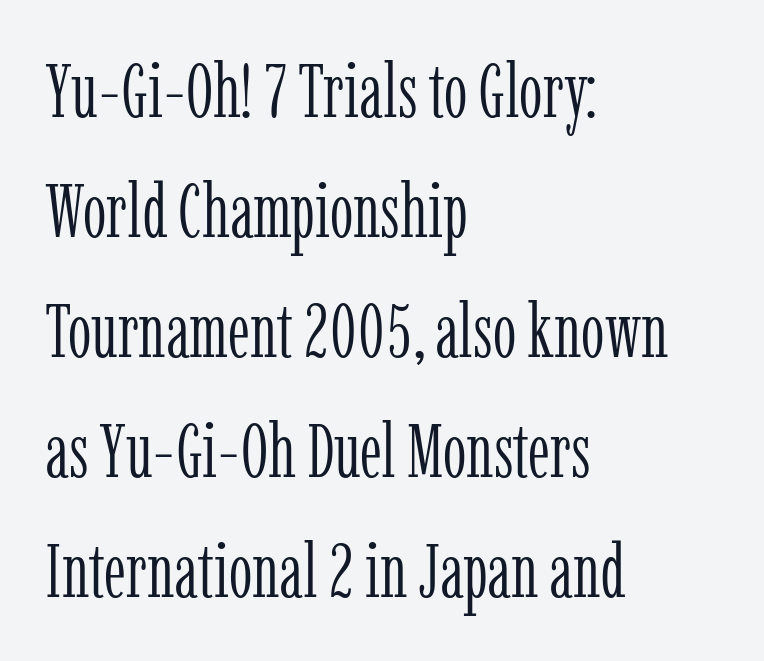
The image shows 75 px light, condensed serif type, upright; set left-aligned, normal line spacing (1.6x), normal letter spacing, not underlined; low stroke contrast and a medium x-height.
